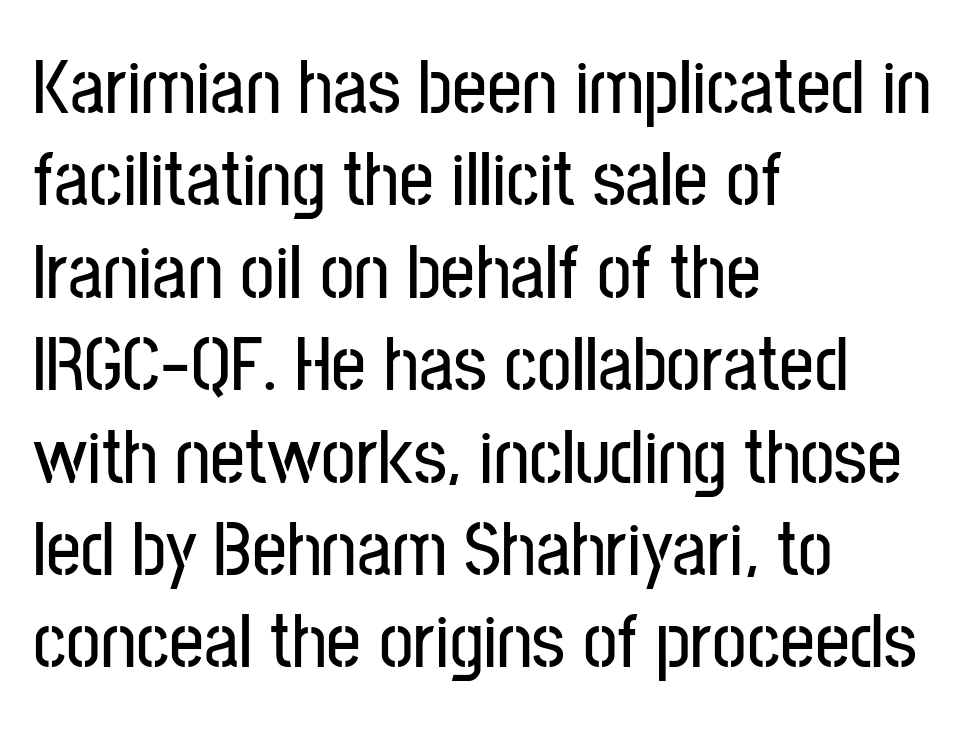
Q: Is the text italic (slanted)? A: No, it is upright.
Q: Is the typeface a serif or a sans-serif typeface? A: Sans-serif.
Q: Is the text underlined? A: No.
Q: How is the paragraph aligned? A: Left-aligned.
Q: Is the spacing between letters normal or unusually wide? A: Normal.
Q: Width (condensed, normal, or wide)? A: Condensed.
Q: Stroke contrast? A: Low.
Q: x-height? A: Medium.
Q: Monospaced? A: No.
